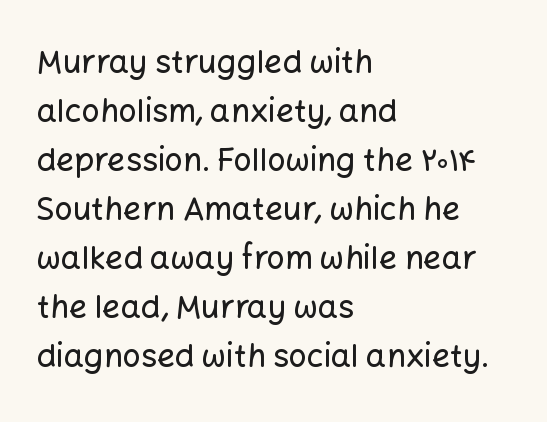
{"serif": "no", "italic": "no", "width": "normal", "stroke_contrast": "low", "x_height": "medium", "monospaced": "no", "underline": "no", "align": "left", "line_spacing": "normal", "line_spacing_ratio": 1.53, "letter_spacing": "normal", "letter_spacing_em": 0.0, "glyph_px": 32}
